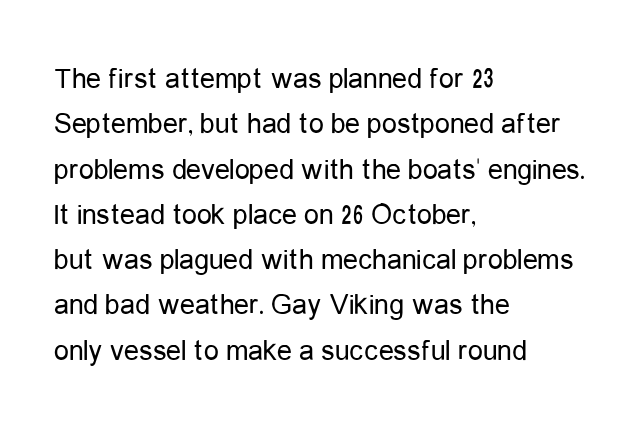
The letters stand upright; this is a roman face. The space beneath each line is pristine and unruled. Spacing between characters is what you'd get straight out of the box. Horizontal alignment here is leftward, the default for most running prose. The font sits on the lighter half of the weight spectrum, regular included.
